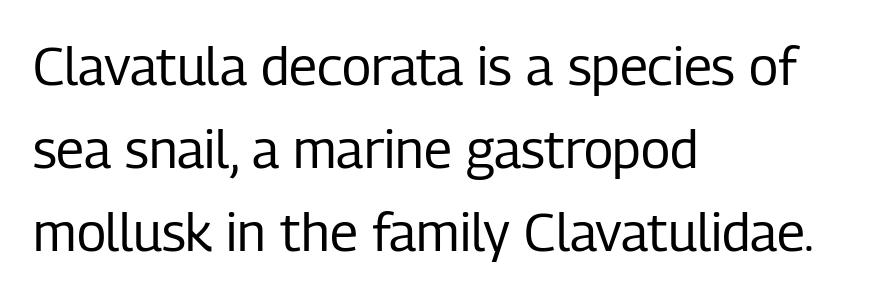
The image shows 53 px regular-weight, condensed sans-serif type, upright; set left-aligned, normal line spacing (1.57x), normal letter spacing, not underlined; low stroke contrast and a medium x-height.
